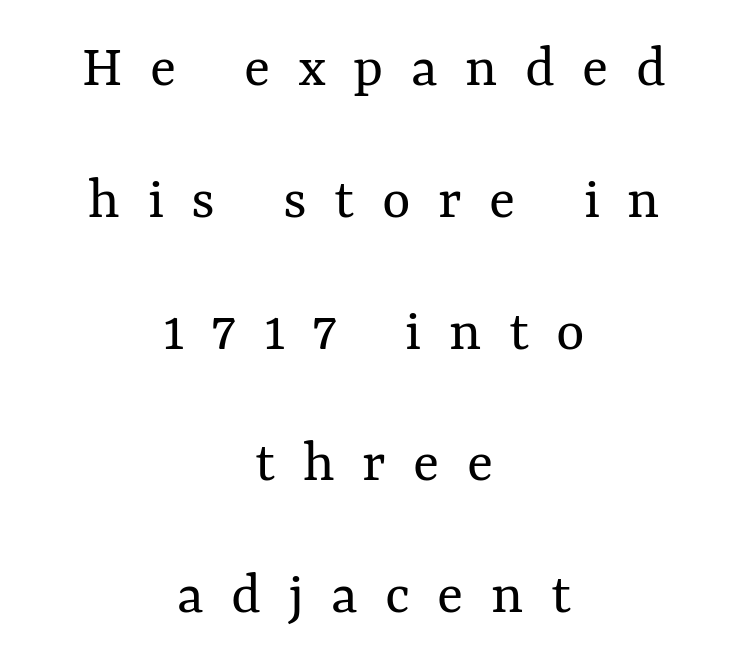
In terms of letterspacing, this is a distinctly airy, spread setting. Beneath every word, the page is bare. In CSS terms this would be text-align: center. This sample has the flowing, uneven cadence of proportional lettering.
